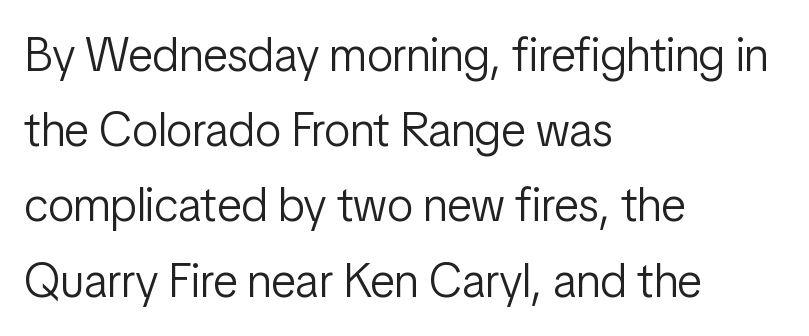
The image shows 47 px light, condensed sans-serif type, upright; set left-aligned, normal line spacing (1.6x), normal letter spacing, not underlined; low stroke contrast and a medium x-height.
